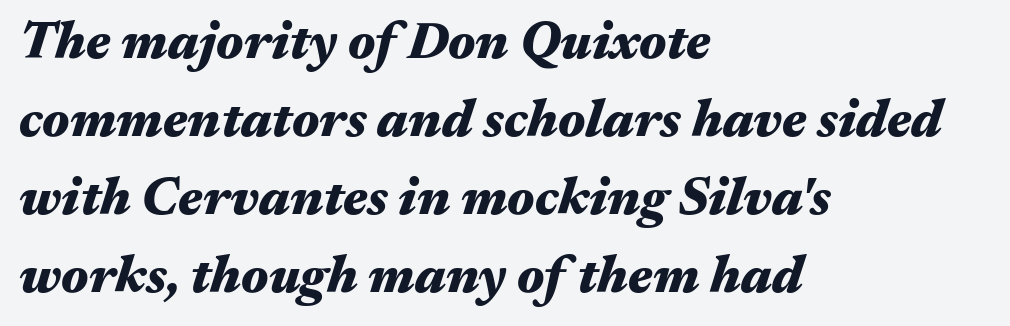
The image shows 53 px heavy, wide type, italic (leaning right); set left-aligned, normal line spacing (1.47x), normal letter spacing, not underlined; medium stroke contrast and a medium x-height.
